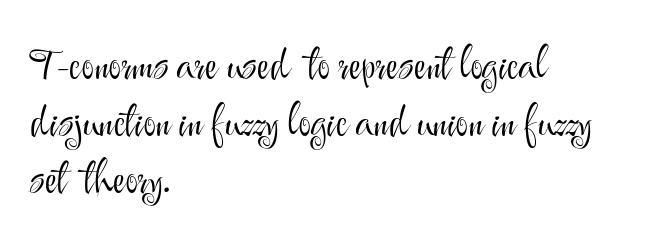
Here the glyphs are tracked normally, forming tight word shapes. The text block is weighted toward the left margin, trailing off unevenly rightward. Do the characters align in a grid? No, the font is proportional. The strip under each line holds only bare page.
